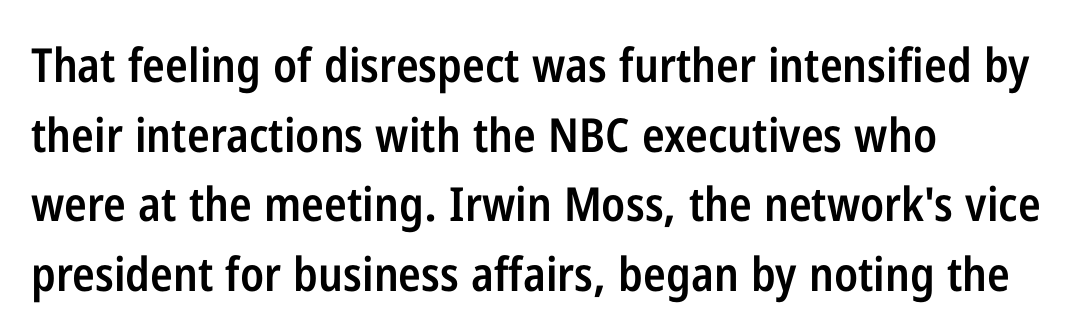
Q: Is the text bold? A: Semi-bold.
Q: Is the text italic (slanted)? A: No, it is upright.
Q: Is the typeface a serif or a sans-serif typeface? A: Sans-serif.
Q: Is the text underlined? A: No.
Q: How is the paragraph aligned? A: Left-aligned.
Q: Is the spacing between letters normal or unusually wide? A: Normal.
Q: Is the spacing between lines tight, normal or loose? A: Normal.
Q: Width (condensed, normal, or wide)? A: Condensed.
Q: Stroke contrast? A: Low.
Q: x-height? A: Medium.
Q: Monospaced? A: No.
